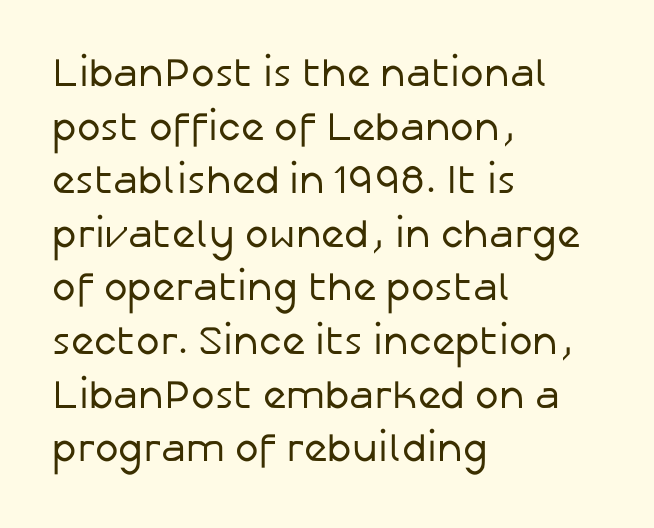
{"serif": "no", "italic": "no", "bold": "no", "weight": "regular", "width": "normal", "stroke_contrast": "low", "x_height": "medium", "monospaced": "no", "underline": "no", "align": "left", "line_spacing": "normal", "line_spacing_ratio": 1.34, "letter_spacing": "normal", "letter_spacing_em": 0.0, "glyph_px": 40}
